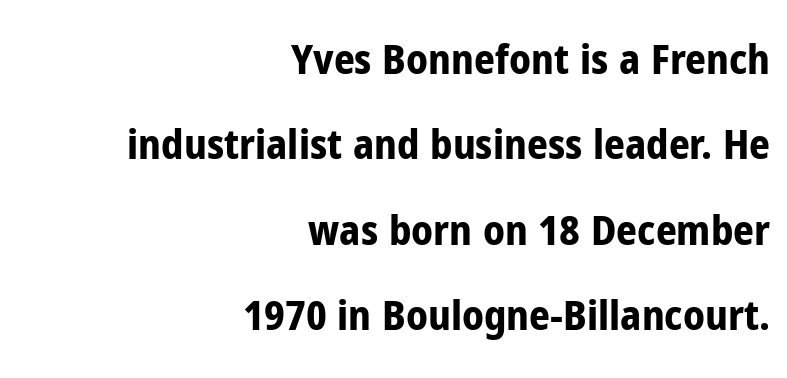
The image shows 41 px bold, condensed sans-serif type, upright; set right-aligned, loose line spacing (2.08x), normal letter spacing, not underlined; low stroke contrast and a medium x-height.
